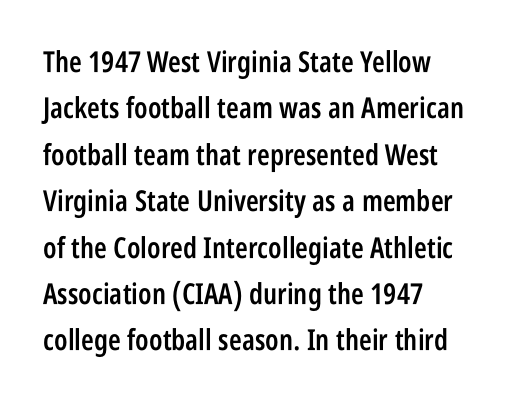
Q: Is the text bold? A: Semi-bold.
Q: Is the text italic (slanted)? A: No, it is upright.
Q: Is the typeface a serif or a sans-serif typeface? A: Sans-serif.
Q: Is the text underlined? A: No.
Q: How is the paragraph aligned? A: Left-aligned.
Q: Is the spacing between letters normal or unusually wide? A: Normal.
Q: Is the spacing between lines tight, normal or loose? A: Normal.
Q: Width (condensed, normal, or wide)? A: Condensed.
Q: Stroke contrast? A: Low.
Q: x-height? A: Large.
Q: Monospaced? A: No.
